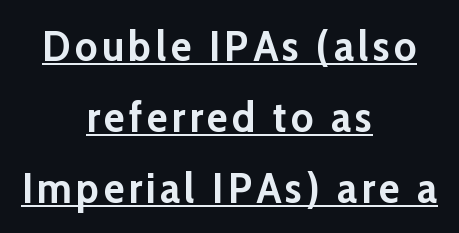
Q: Is the text bold? A: Yes.
Q: Is the text italic (slanted)? A: No, it is upright.
Q: Is the typeface a serif or a sans-serif typeface? A: Sans-serif.
Q: Is the text underlined? A: Yes.
Q: How is the paragraph aligned? A: Centered.
Q: Is the spacing between lines tight, normal or loose? A: Normal.
Q: Width (condensed, normal, or wide)? A: Normal.
Q: Stroke contrast? A: Low.
Q: x-height? A: Medium.
Q: Monospaced? A: No.
